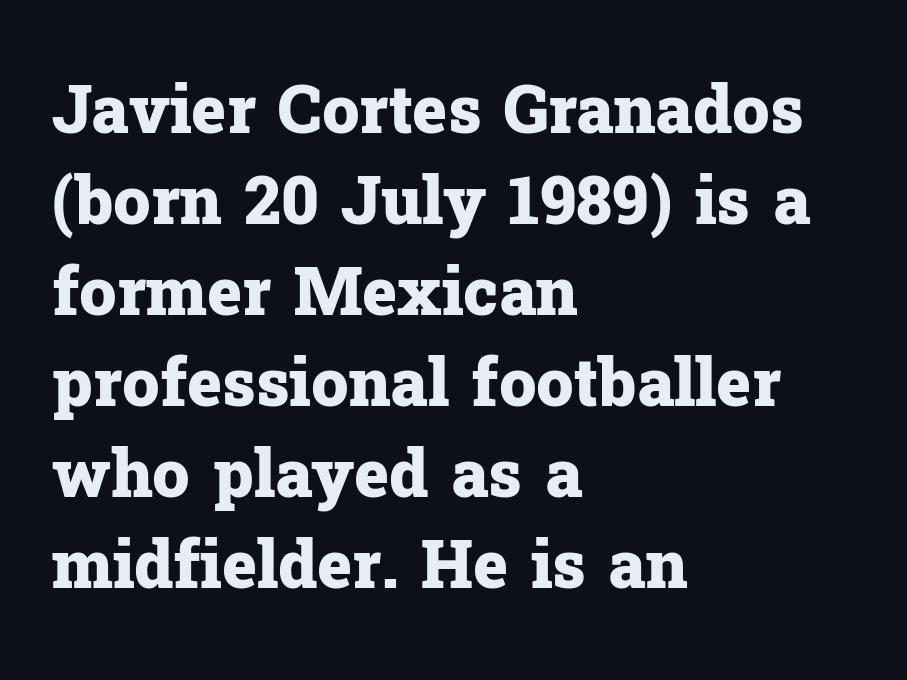
The typesetter chose a ragged-right arrangement here. The letters carry serifs — small finishing strokes at the ends of their stems. Honestly, the letter spacing is just normal — you wouldn't notice it. Characters remain perfectly vertical along every line. Decoration check: the copy has no underline. Honestly, the row spacing looks completely unremarkable.
